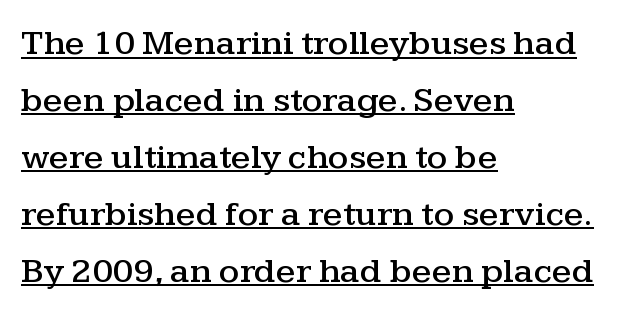
A roman cut, with each character standing at attention. Does the type have serifs? Yes, each stem ends in a small foot. The rendering uses the underline text-decoration. These lines are rendered in a variable-pitch font.
